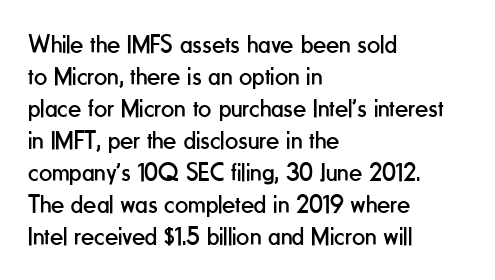
Q: Is the text bold? A: No.
Q: Is the text italic (slanted)? A: No, it is upright.
Q: Is the text underlined? A: No.
Q: How is the paragraph aligned? A: Left-aligned.
Q: Is the spacing between letters normal or unusually wide? A: Normal.
